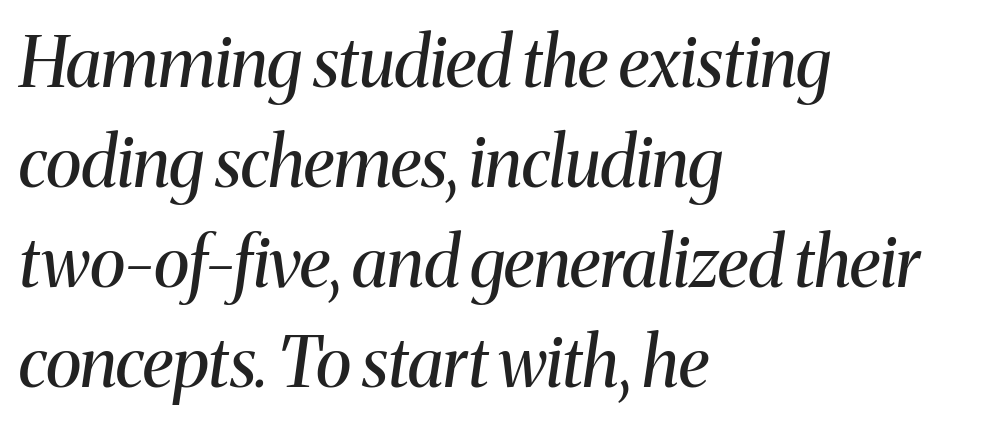
Q: Is the text bold? A: No.
Q: Is the text italic (slanted)? A: Yes, it leans right by about 8 degrees.
Q: Is the typeface a serif or a sans-serif typeface? A: Serif.
Q: Is the text underlined? A: No.
Q: How is the paragraph aligned? A: Left-aligned.
Q: Is the spacing between letters normal or unusually wide? A: Normal.
Q: Is the spacing between lines tight, normal or loose? A: Normal.
Q: Width (condensed, normal, or wide)? A: Normal.
Q: Stroke contrast? A: Medium.
Q: x-height? A: Medium.
Q: Monospaced? A: No.
